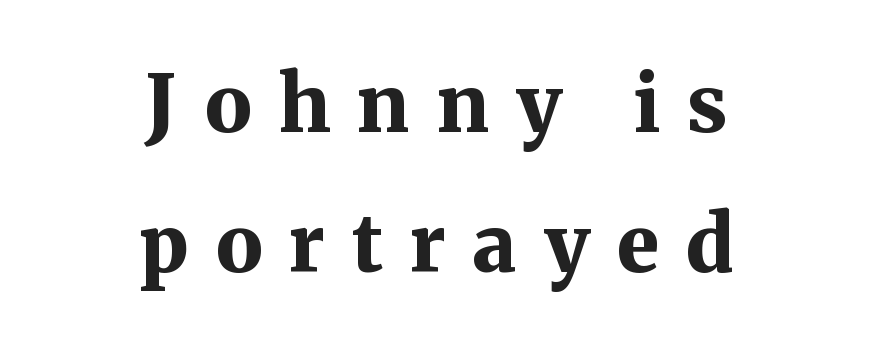
The image shows 79 px bold serif type, upright; set centered, line spacing 1.77x, unusually wide letter spacing (+0.34 em), not underlined; medium stroke contrast and a medium x-height.
